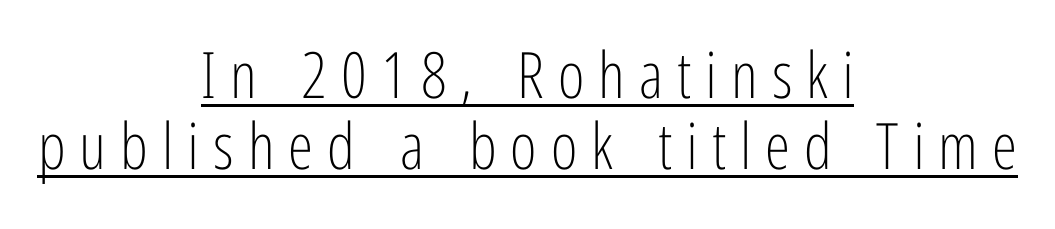
You could barely slide anything between these rows. Are there feet on the stems? There aren't — it's a sans. Quick note: not italic, upright. Neither beginnings nor endings align; midpoints do. The typeface has the unassuming heft of standard copy or less. Short note: letters widely spaced.
